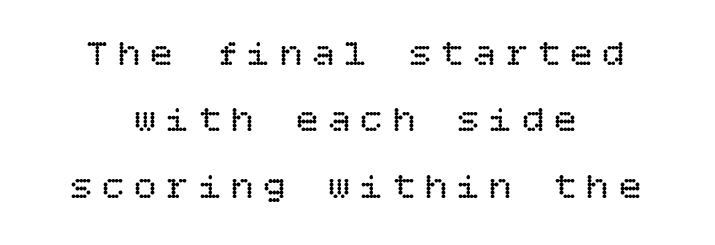
Q: Is the text bold? A: No.
Q: Is the text italic (slanted)? A: No, it is upright.
Q: Is the text underlined? A: No.
Q: How is the paragraph aligned? A: Centered.
Q: Is the spacing between letters normal or unusually wide? A: Unusually wide.
Q: Width (condensed, normal, or wide)? A: Normal.
Q: Stroke contrast? A: Low.
Q: x-height? A: Large.
